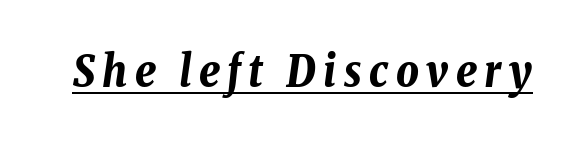
{"italic": "yes", "lean": "right", "slant_degrees": 8, "bold": "yes", "weight": "bold", "width": "condensed", "stroke_contrast": "low", "x_height": "medium", "monospaced": "no", "underline": "yes", "glyph_px": 44}
